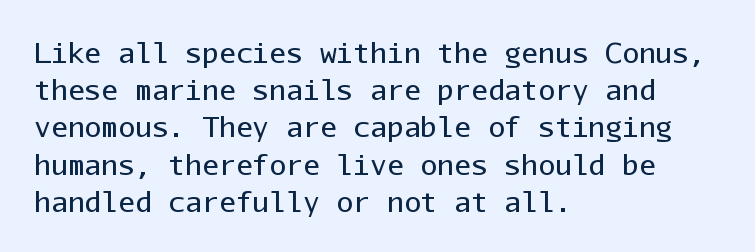
The image shows 28 px regular-weight sans-serif type, upright, monospaced; set left-aligned, normal line spacing (1.33x), normal letter spacing, not underlined; low stroke contrast and a medium x-height.
